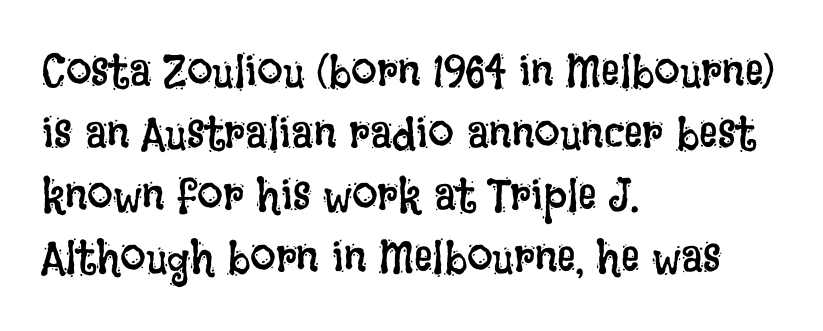
The image shows 46 px regular-weight, condensed type, upright; set left-aligned, normal line spacing (1.35x), normal letter spacing, not underlined; low stroke contrast and a large x-height.
